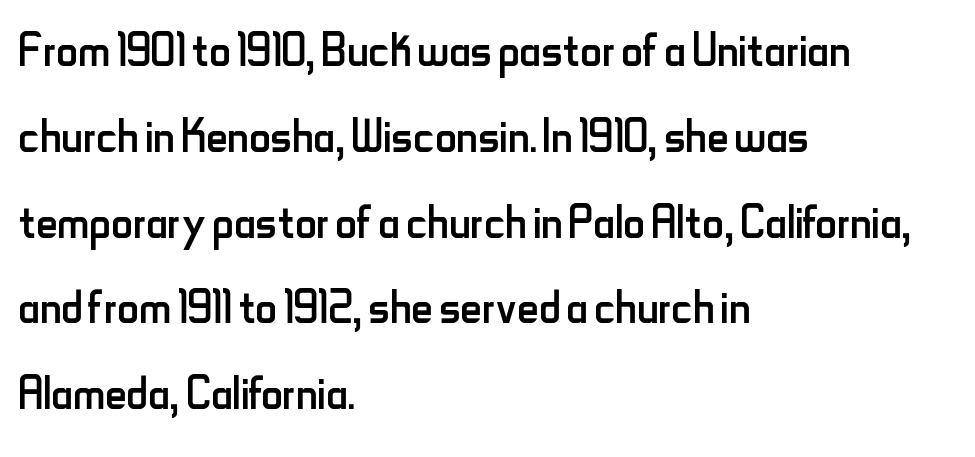
Proportional: the letters do not fall into vertical columns. Normally led — the rows are evenly, conventionally spaced. The lines are quadded left. No letter is thick-stroked: the sample isn't bold. Letter spacing: default.
